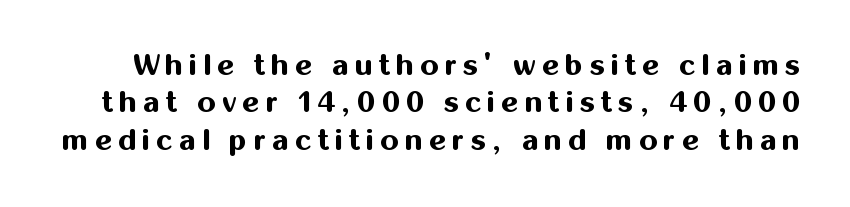
{"serif": "no", "italic": "no", "bold": "yes", "weight": "bold", "width": "normal", "stroke_contrast": "medium", "x_height": "medium", "monospaced": "no", "underline": "no", "line_spacing": "normal", "line_spacing_ratio": 1.29, "letter_spacing": "wide", "letter_spacing_em": 0.22, "glyph_px": 29}
